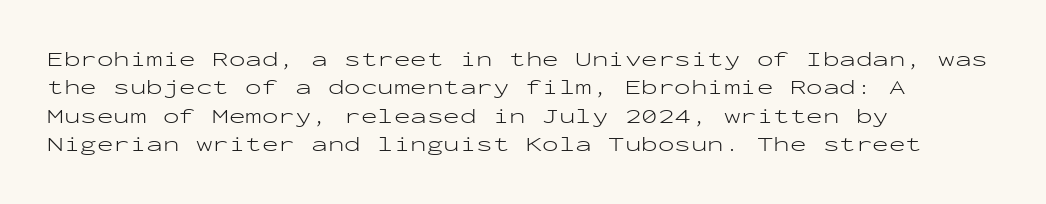
Rule under the text: the space is simply empty. Honestly, the letter spacing is just normal — you wouldn't notice it. The font's upright variant was chosen for this text. The strokes are not fattened; the text isn't bold. Layout note: lines flush left. The designer left line spacing at the default.
